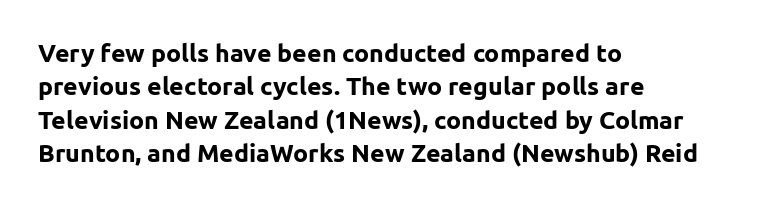
The image shows 25 px bold type, upright; set left-aligned, normal line spacing (1.34x), normal letter spacing, not underlined.
